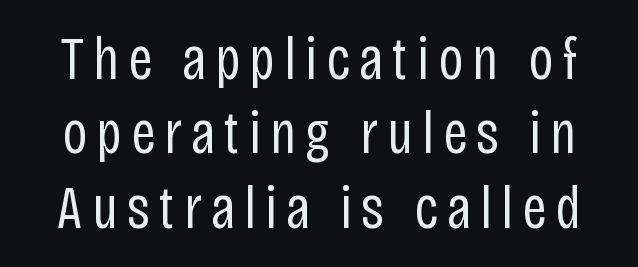
Q: Is the text bold? A: No.
Q: Is the text italic (slanted)? A: No, it is upright.
Q: Is the typeface a serif or a sans-serif typeface? A: Sans-serif.
Q: Is the text underlined? A: No.
Q: Width (condensed, normal, or wide)? A: Condensed.
Q: Stroke contrast? A: Low.
Q: x-height? A: Large.
Q: Monospaced? A: No.
